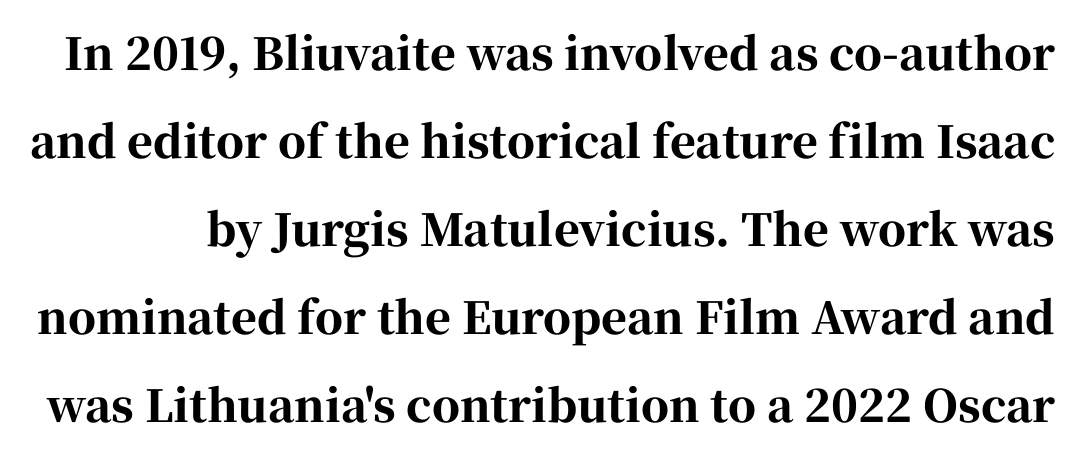
The image shows 44 px bold serif type, upright; set loose line spacing (2.0x), normal letter spacing, not underlined; high stroke contrast and a medium x-height.
